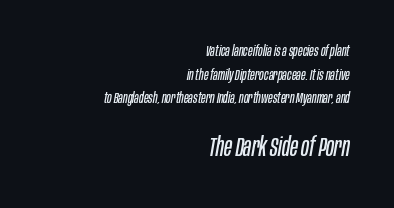
The image shows 26 px text type, italic (leaning right); set right-aligned, normal line spacing (1.57x), normal letter spacing, not underlined; the second (bottom) block is 1.73x larger.
